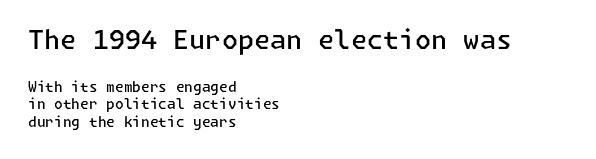
{"italic": "no", "bold": "semi", "underline": "no", "align": "left", "line_spacing_ratio": 1.24, "letter_spacing": "normal", "letter_spacing_em": 0.0, "larger_block": "first", "size_ratio": 1.86, "glyph_px": 26}
